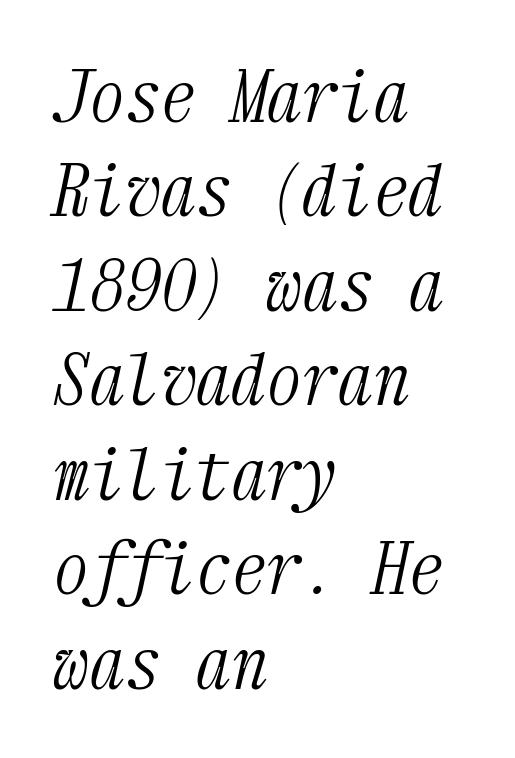
Q: Is the text bold? A: No.
Q: Is the text italic (slanted)? A: Yes, it leans right by about 12 degrees.
Q: Is the typeface a serif or a sans-serif typeface? A: Serif.
Q: Is the text underlined? A: No.
Q: How is the paragraph aligned? A: Left-aligned.
Q: Is the spacing between letters normal or unusually wide? A: Normal.
Q: Is the spacing between lines tight, normal or loose? A: Normal.
Q: Width (condensed, normal, or wide)? A: Condensed.
Q: Stroke contrast? A: Medium.
Q: x-height? A: Medium.
Q: Monospaced? A: Yes.
